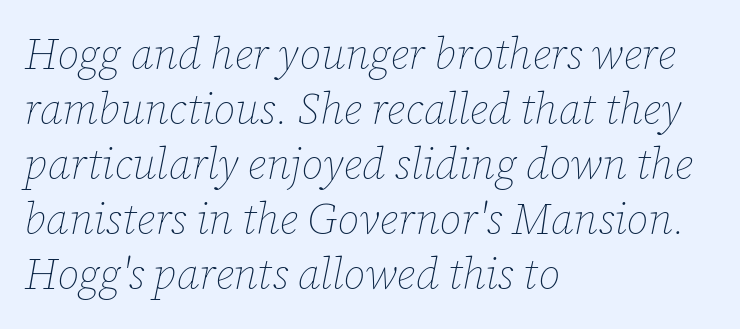
The image shows 43 px thin type, italic (leaning right); set left-aligned, normal line spacing (1.28x), normal letter spacing, not underlined; low stroke contrast and a medium x-height.
